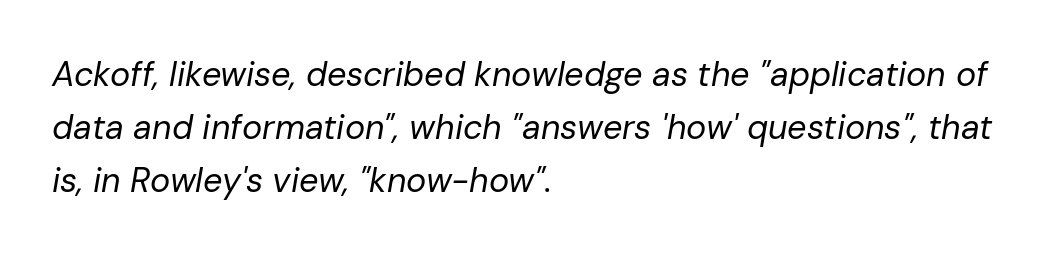
The image shows 34 px regular-weight type, italic (leaning right); set left-aligned, normal line spacing (1.56x), normal letter spacing, not underlined; low stroke contrast and a medium x-height.
